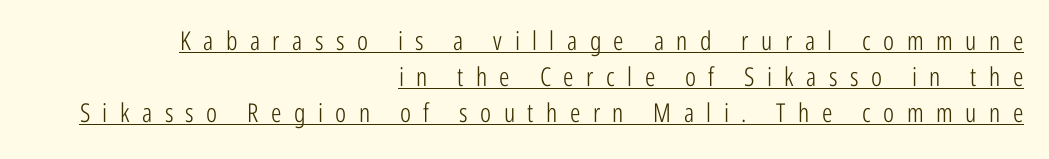
Students, observe the line beneath the letters — that is underlining. Honestly, the letter spacing is so wide it's the main thing you notice. Baseline-to-baseline distance is the conventional proportion of letter height. If you drew a line through each stem, it would be perfectly vertical. The font is comparable to plain body text, perhaps lighter.
